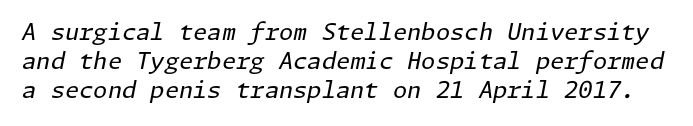
The image shows 23 px text type, italic (leaning right); set normal line spacing (1.27x), normal letter spacing, not underlined.
